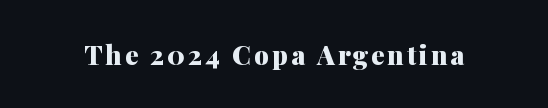
The image shows 26 px bold type, upright; set not underlined.
